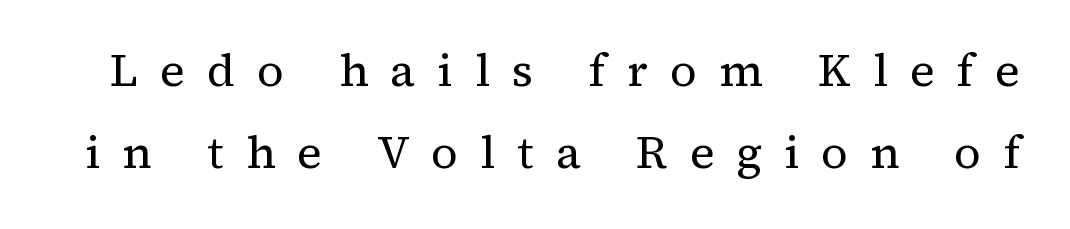
{"serif": "yes", "italic": "no", "bold": "no", "weight": "regular", "width": "normal", "stroke_contrast": "medium", "x_height": "medium", "monospaced": "no", "underline": "no", "line_spacing_ratio": 1.78, "letter_spacing": "wide", "letter_spacing_em": 0.48, "glyph_px": 46}
